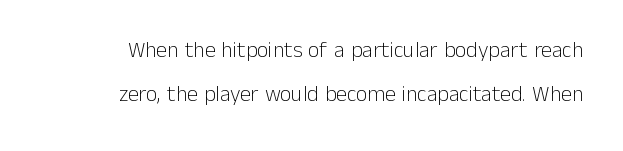
Is the letter spacing exaggerated? No — it looks like the ordinary default. Check the space under the baseline: it is left empty. A great deal of white space separates one row of letters from the next. The weight tops out at a normal text grade.
